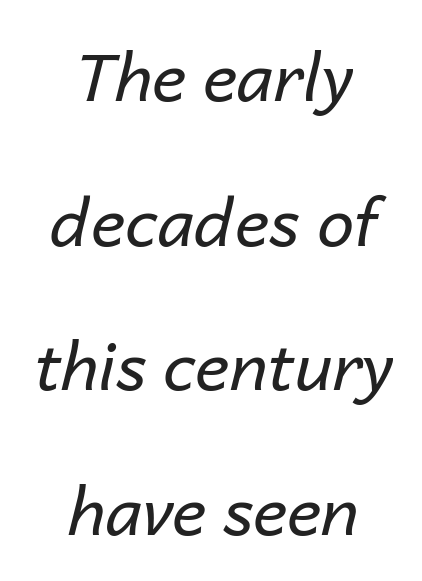
The image shows 66 px regular-weight type, italic (leaning right); set centered, loose line spacing (2.19x), normal letter spacing, not underlined; low stroke contrast and a medium x-height.
